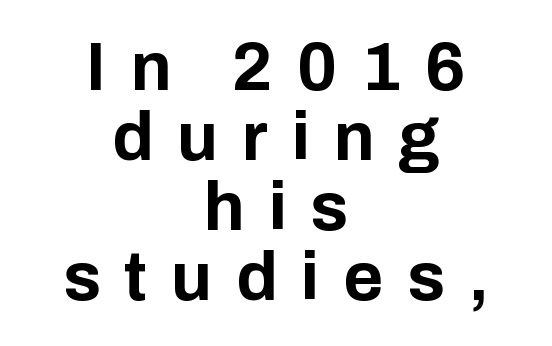
The image shows 68 px bold sans-serif type, upright; set centered, tight line spacing (1.03x), unusually wide letter spacing (+0.35 em), not underlined; low stroke contrast and a medium x-height.
